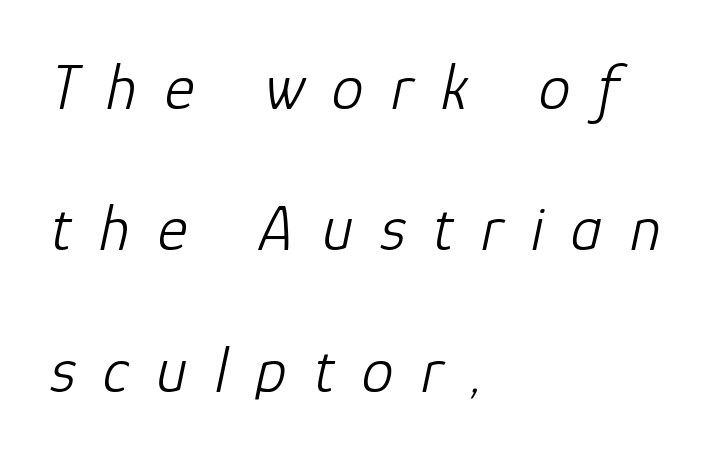
{"italic": "yes", "lean": "right", "slant_degrees": 12, "bold": "no", "weight": "light", "width": "normal", "stroke_contrast": "low", "x_height": "medium", "monospaced": "no", "underline": "no", "align": "left", "line_spacing": "loose", "line_spacing_ratio": 2.21, "letter_spacing": "wide", "letter_spacing_em": 0.43, "glyph_px": 64}
